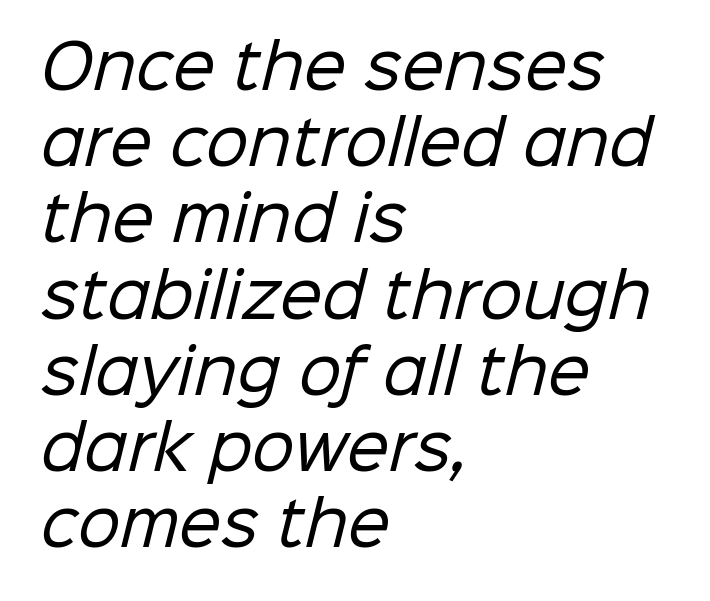
{"serif": "no", "bold": "no", "weight": "regular", "width": "normal", "stroke_contrast": "low", "x_height": "medium", "monospaced": "no", "underline": "no", "align": "left", "line_spacing": "normal", "line_spacing_ratio": 1.27, "letter_spacing": "normal", "letter_spacing_em": 0.0, "glyph_px": 60}
